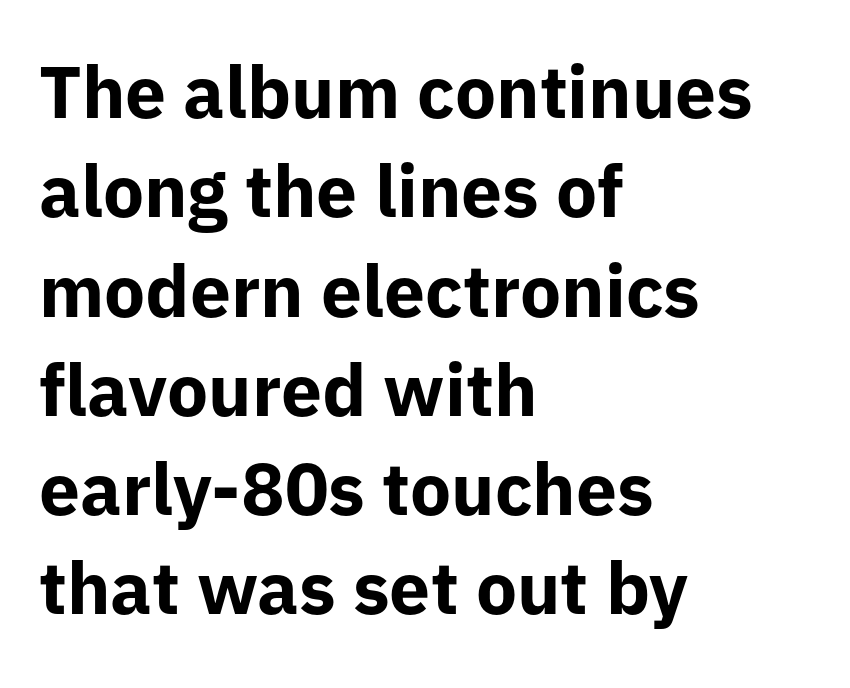
{"serif": "no", "italic": "no", "bold": "yes", "weight": "bold", "width": "normal", "stroke_contrast": "low", "x_height": "medium", "monospaced": "no", "underline": "no", "align": "left", "line_spacing": "normal", "line_spacing_ratio": 1.36, "letter_spacing": "normal", "letter_spacing_em": 0.0, "glyph_px": 73}
